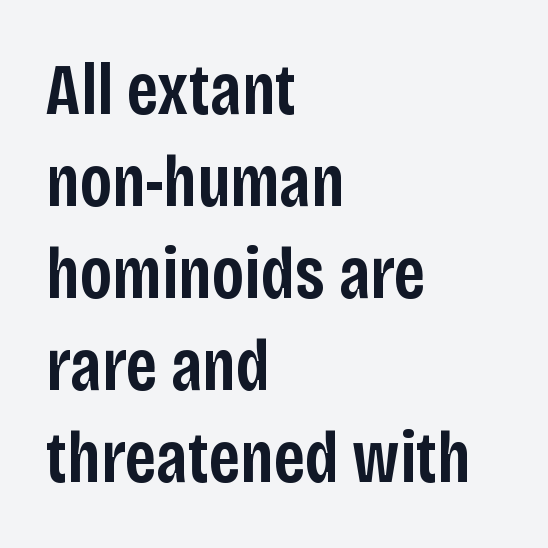
The image shows 73 px semibold, condensed sans-serif type, upright; set left-aligned, normal line spacing (1.26x), normal letter spacing, not underlined; low stroke contrast and a large x-height.
